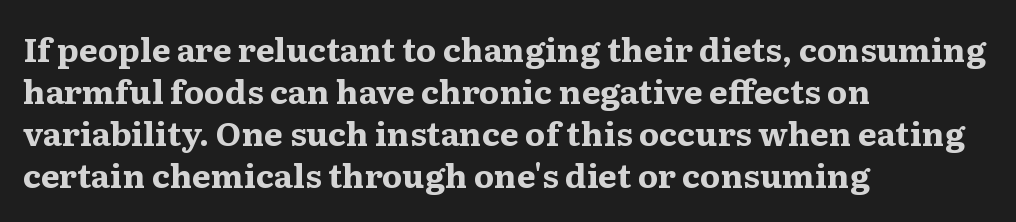
The image shows 33 px bold, wide serif type, upright; set left-aligned, normal line spacing (1.27x), normal letter spacing, not underlined; medium stroke contrast and a medium x-height.
